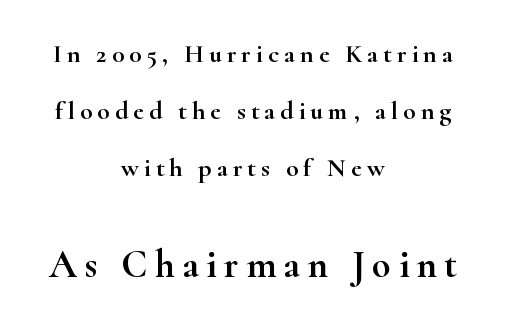
{"serif": "yes", "italic": "no", "width": "wide", "stroke_contrast": "high", "x_height": "small", "monospaced": "no", "underline": "no", "align": "center", "line_spacing": "loose", "line_spacing_ratio": 2.2, "larger_block": "second", "size_ratio": 1.5, "glyph_px": 39}
